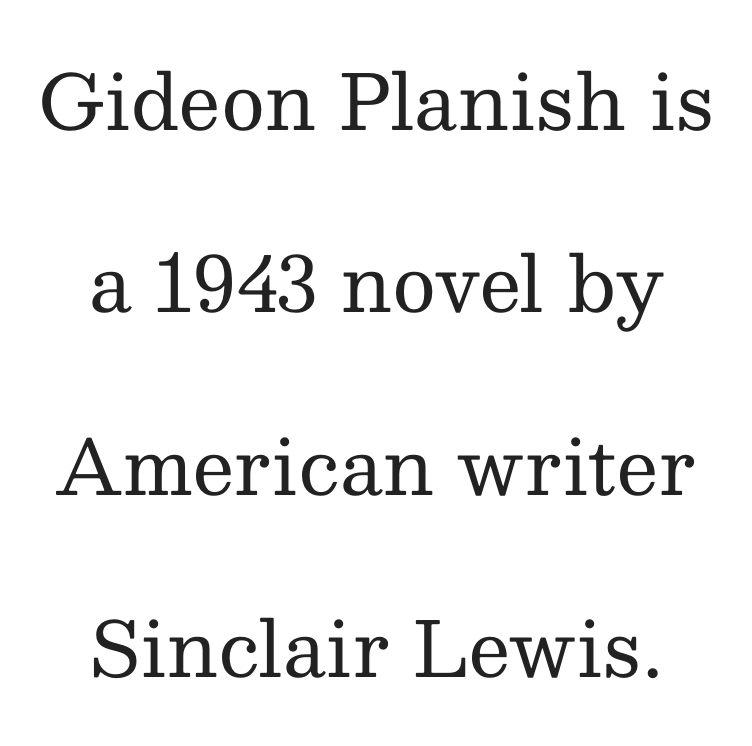
The rendering uses natural spacing where letterforms have individual widths. Just letters on the line, the space beneath them empty. Caption: face not bold, strokes unweighted. Whoever set this chose breathing room over compactness in the vertical rhythm.
